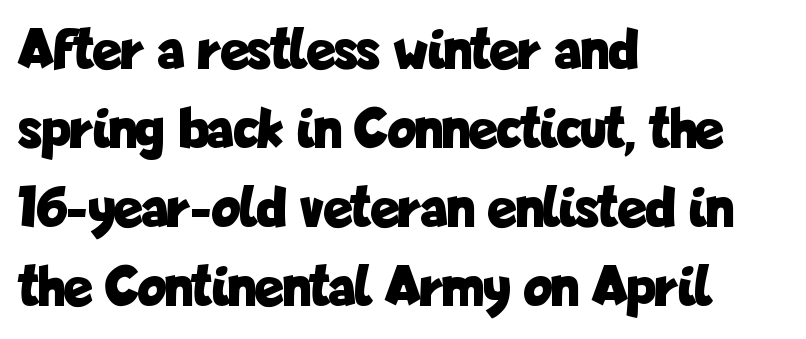
Think of a printed novel: that variable character pitch is what you see here. Reading down the block, your eye returns to a fixed left position each line. Only glyphs here, with clear space below each row. Is the letter spacing exaggerated? No — it looks like the ordinary default. I'd call this a sans setting — the letters go barefoot.
